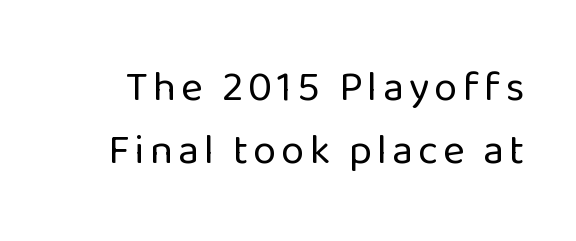
{"serif": "no", "italic": "no", "bold": "no", "weight": "regular", "width": "normal", "stroke_contrast": "low", "x_height": "medium", "monospaced": "no", "underline": "no", "line_spacing": "normal", "line_spacing_ratio": 1.51, "glyph_px": 42}
